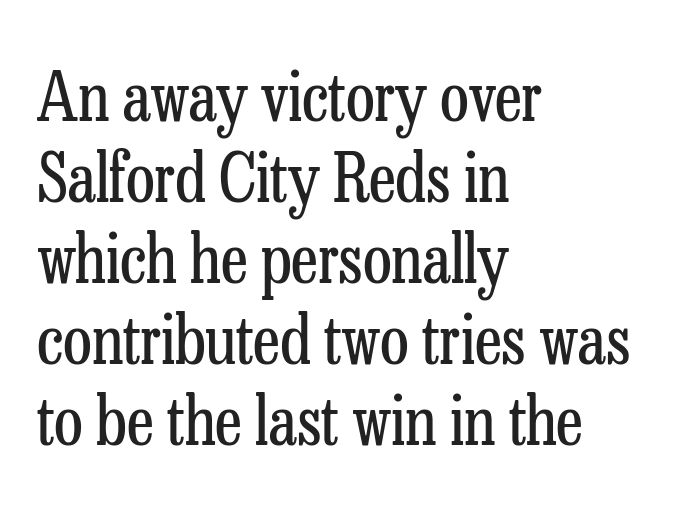
Q: Is the text bold? A: No.
Q: Is the text italic (slanted)? A: No, it is upright.
Q: Is the typeface a serif or a sans-serif typeface? A: Serif.
Q: Is the text underlined? A: No.
Q: How is the paragraph aligned? A: Left-aligned.
Q: Is the spacing between letters normal or unusually wide? A: Normal.
Q: Width (condensed, normal, or wide)? A: Condensed.
Q: Stroke contrast? A: Low.
Q: x-height? A: Medium.
Q: Monospaced? A: No.
